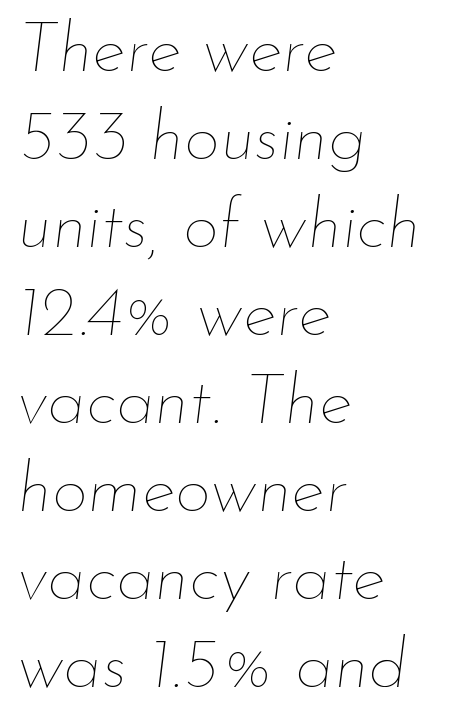
Q: Is the text bold? A: No.
Q: Is the text italic (slanted)? A: Yes, it leans right by about 7 degrees.
Q: Is the text underlined? A: No.
Q: How is the paragraph aligned? A: Left-aligned.
Q: Is the spacing between letters normal or unusually wide? A: Normal.
Q: Width (condensed, normal, or wide)? A: Normal.
Q: Stroke contrast? A: Low.
Q: x-height? A: Small.
Q: Monospaced? A: No.
